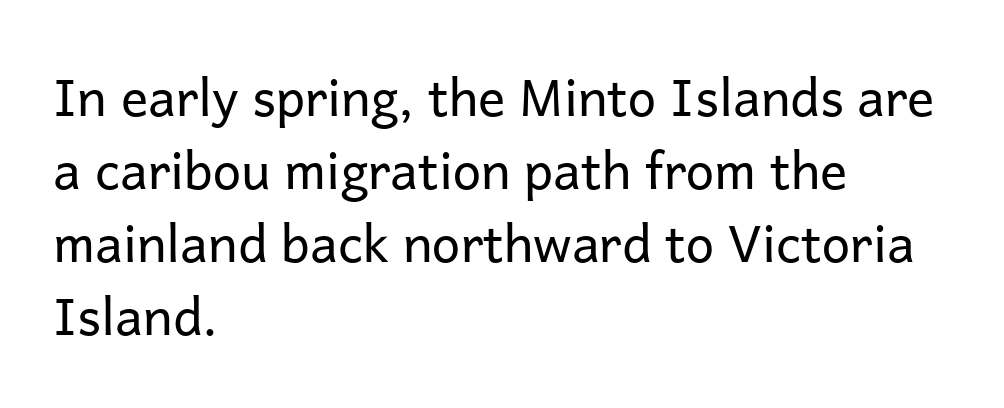
This sample is left-justified, so line endings fall wherever the words run out. Glyph-to-glyph distance matches everyday printed text. Glance below the letters and you will spot only blank space. Leading matches the norm, producing a regular column.
